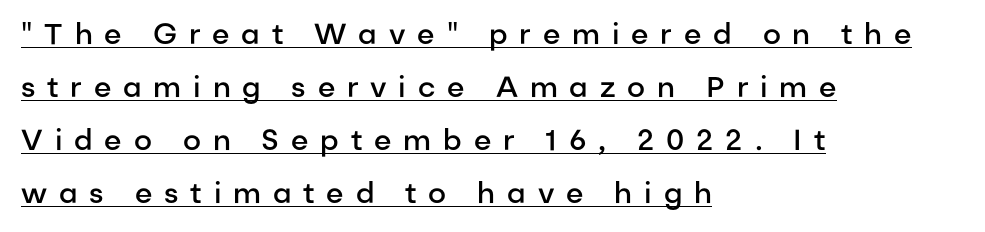
Q: Is the text bold? A: Semi-bold.
Q: Is the text italic (slanted)? A: No, it is upright.
Q: Is the typeface a serif or a sans-serif typeface? A: Sans-serif.
Q: Is the text underlined? A: Yes.
Q: How is the paragraph aligned? A: Left-aligned.
Q: Is the spacing between letters normal or unusually wide? A: Unusually wide.
Q: Width (condensed, normal, or wide)? A: Normal.
Q: Stroke contrast? A: Low.
Q: x-height? A: Medium.
Q: Monospaced? A: No.
